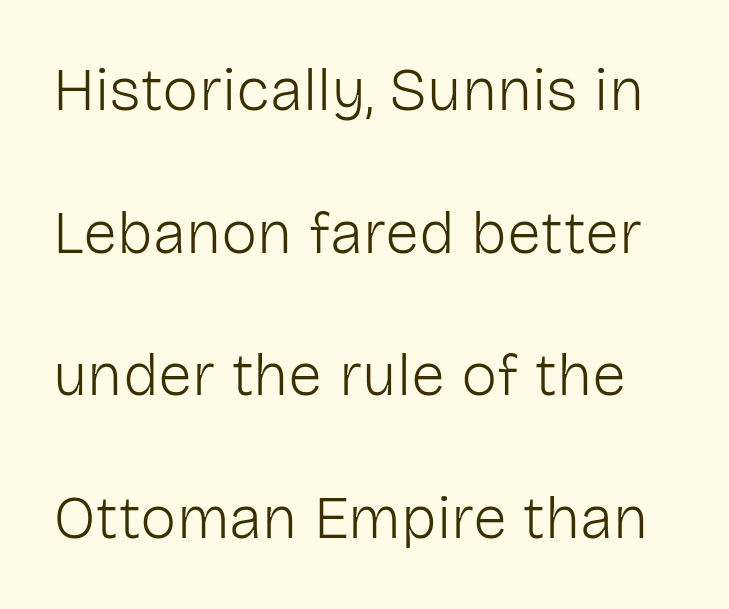
Q: Is the text bold? A: No.
Q: Is the text italic (slanted)? A: No, it is upright.
Q: Is the typeface a serif or a sans-serif typeface? A: Sans-serif.
Q: Is the text underlined? A: No.
Q: Is the spacing between letters normal or unusually wide? A: Normal.
Q: Is the spacing between lines tight, normal or loose? A: Loose.
Q: Width (condensed, normal, or wide)? A: Normal.
Q: Stroke contrast? A: Low.
Q: x-height? A: Medium.
Q: Monospaced? A: No.
